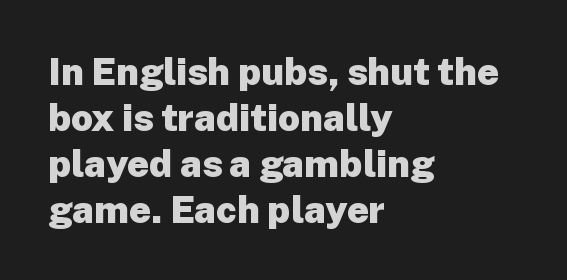
Q: Is the text bold? A: Yes.
Q: Is the text italic (slanted)? A: No, it is upright.
Q: Is the typeface a serif or a sans-serif typeface? A: Sans-serif.
Q: Is the text underlined? A: No.
Q: How is the paragraph aligned? A: Left-aligned.
Q: Is the spacing between letters normal or unusually wide? A: Normal.
Q: Width (condensed, normal, or wide)? A: Normal.
Q: Stroke contrast? A: Low.
Q: x-height? A: Medium.
Q: Monospaced? A: No.
